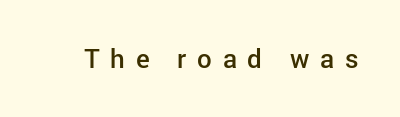
{"italic": "no", "bold": "semi", "underline": "no", "letter_spacing": "wide", "letter_spacing_em": 0.41, "glyph_px": 26}
